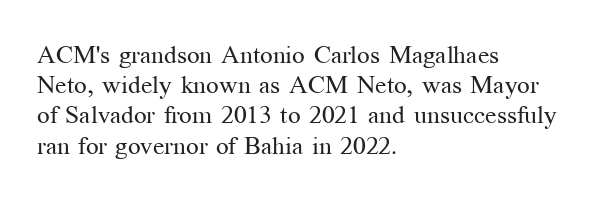
In terms of posture, this sample is upright. The rendering keeps characters at their native spacing. Caption: face not bold, strokes unweighted. The string is rendered with underlining switched off. Horizontal alignment here is leftward, the default for most running prose.
